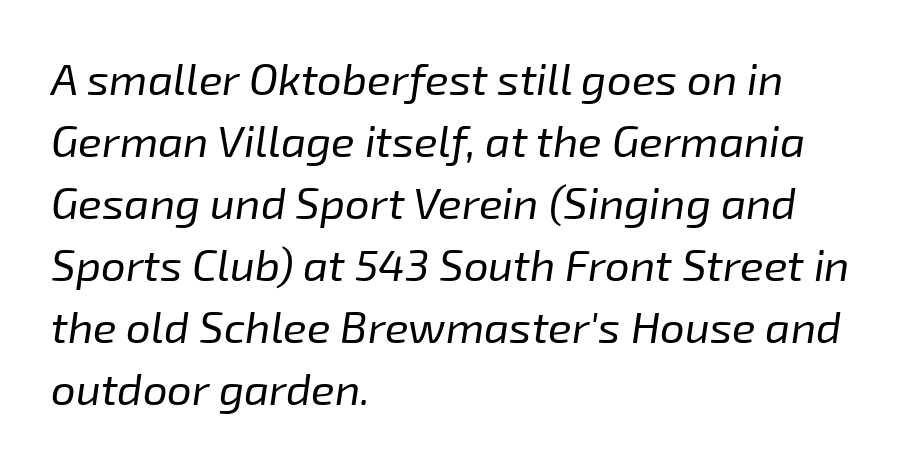
The image shows 44 px regular-weight type, italic (leaning right); set left-aligned, normal line spacing (1.41x), normal letter spacing, not underlined; low stroke contrast and a medium x-height.
